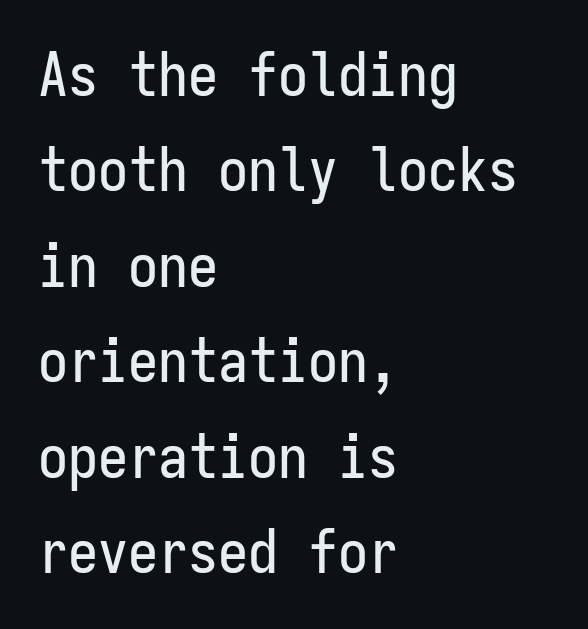
In terms of letterspacing, this is plain default setting. Examine the stroke ends and you'll find no serifs. Each line starts at the same left margin while the right side varies. You could count columns in this text — the font is strictly monospaced.
